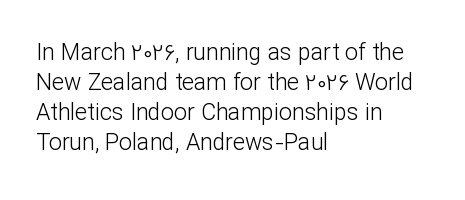
Q: Is the text bold? A: No.
Q: Is the text italic (slanted)? A: No, it is upright.
Q: Is the text underlined? A: No.
Q: How is the paragraph aligned? A: Left-aligned.
Q: Is the spacing between letters normal or unusually wide? A: Normal.
Q: Is the spacing between lines tight, normal or loose? A: Normal.
